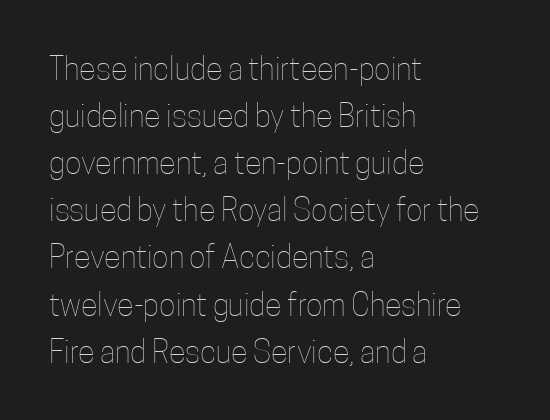
{"italic": "no", "bold": "no", "weight": "thin", "width": "condensed", "stroke_contrast": "low", "x_height": "medium", "monospaced": "no", "underline": "no", "align": "left", "line_spacing": "normal", "line_spacing_ratio": 1.52, "letter_spacing": "normal", "letter_spacing_em": 0.0, "glyph_px": 31}
